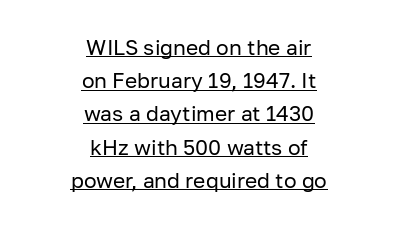
Q: Is the text bold? A: No.
Q: Is the text italic (slanted)? A: No, it is upright.
Q: Is the text underlined? A: Yes.
Q: How is the paragraph aligned? A: Centered.
Q: Is the spacing between letters normal or unusually wide? A: Normal.
Q: Is the spacing between lines tight, normal or loose? A: Normal.
